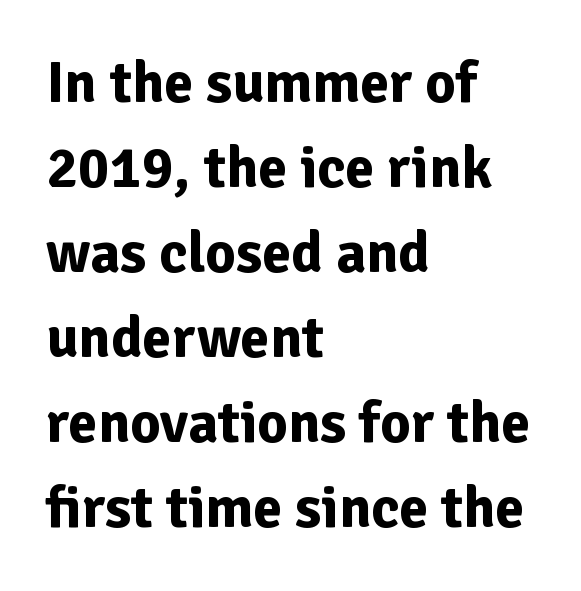
{"serif": "no", "italic": "no", "bold": "yes", "weight": "bold", "width": "normal", "stroke_contrast": "low", "x_height": "medium", "monospaced": "no", "underline": "no", "align": "left", "line_spacing": "normal", "line_spacing_ratio": 1.44, "letter_spacing": "normal", "letter_spacing_em": 0.0, "glyph_px": 59}
